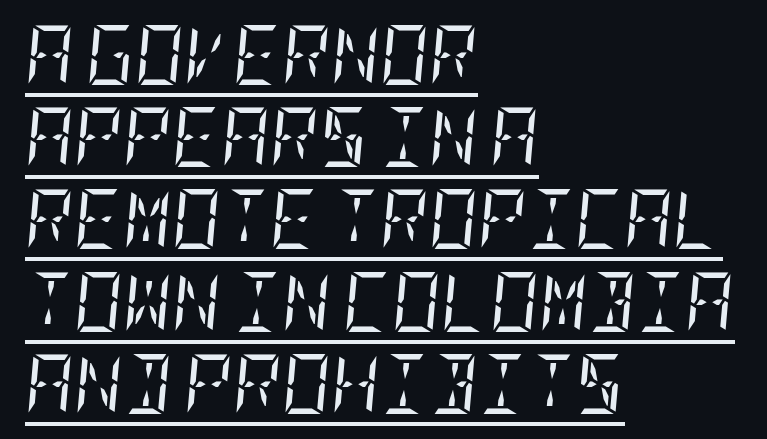
Q: Is the text bold? A: No.
Q: Is the text italic (slanted)? A: Yes, it leans right by about 5 degrees.
Q: Is the typeface a serif or a sans-serif typeface? A: Serif.
Q: Is the text underlined? A: Yes.
Q: How is the paragraph aligned? A: Left-aligned.
Q: Is the spacing between letters normal or unusually wide? A: Normal.
Q: Is the spacing between lines tight, normal or loose? A: Normal.
Q: Width (condensed, normal, or wide)? A: Condensed.
Q: Stroke contrast? A: Low.
Q: x-height? A: Large.
